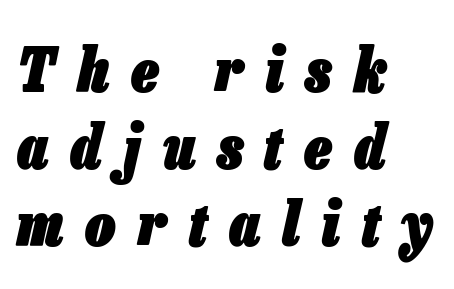
The rendering applies a slant to the glyphs. Look at the tracking — it's clearly loosened, letters drifting apart. The block of text has a typical density, with ordinary space between rows. One-word summary of the alignment: left. Here the designer chose a conventional face with non-uniform glyph widths. Check the space under the baseline: it is left empty.
